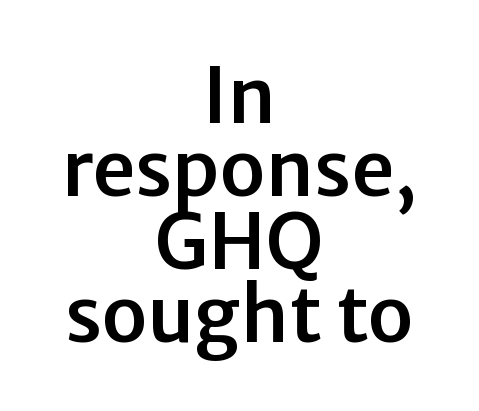
The image shows 76 px sans-serif type, upright; set centered, tight line spacing (0.96x), normal letter spacing, not underlined; low stroke contrast and a medium x-height.
